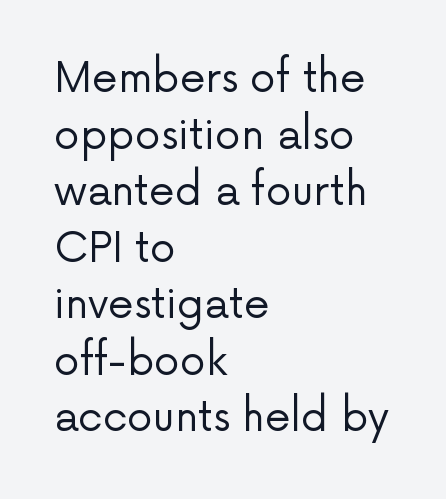
Is there any slant? The stems are plumb. The passage shown is typeset with a sans-serif family. Note the varied advance widths — an 'i' is clearly narrower than an 'm'. Each word holds together tightly as a unit, with standard inter-letter gaps. Each stroke keeps to a modest, everyday thickness or less. Honestly, the row spacing looks completely unremarkable.
